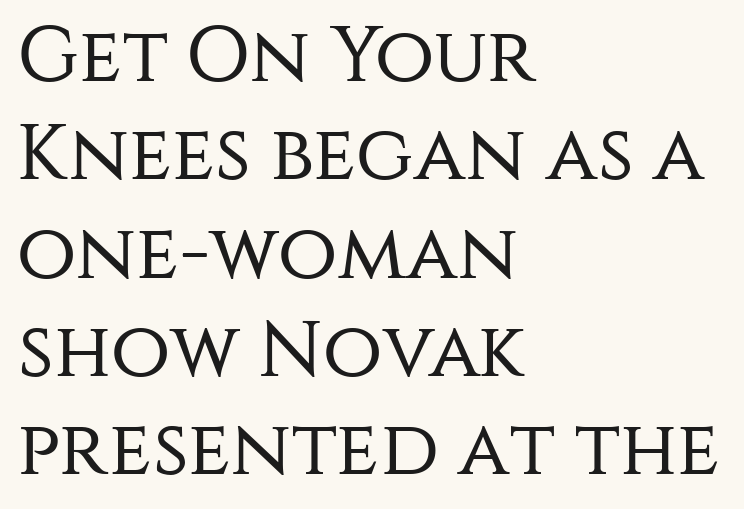
{"serif": "no", "italic": "no", "bold": "no", "weight": "regular", "width": "normal", "stroke_contrast": "medium", "x_height": "large", "monospaced": "no", "underline": "no", "align": "left", "line_spacing": "normal", "line_spacing_ratio": 1.26, "letter_spacing": "normal", "letter_spacing_em": 0.0, "glyph_px": 78}
